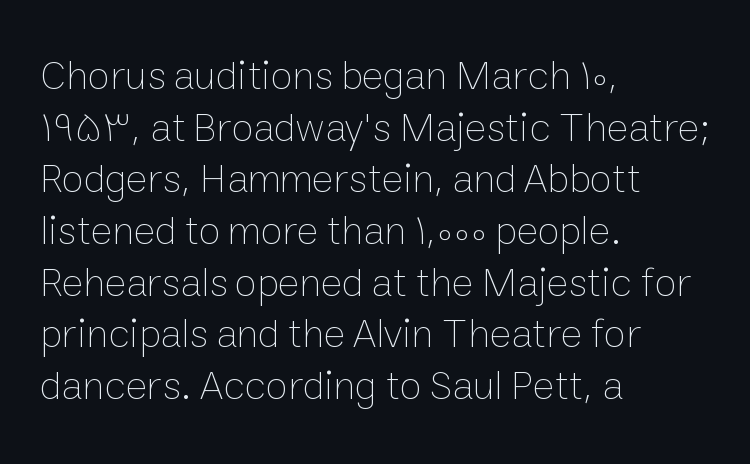
This sample uses an upright cut, with every glyph sitting square on the baseline. If you measured baseline to baseline, you'd find a middling distance. The rendering uses natural spacing where letterforms have individual widths. The letterforms sit shoulder to shoulder at normal distance. Weight: regular or lighter.
